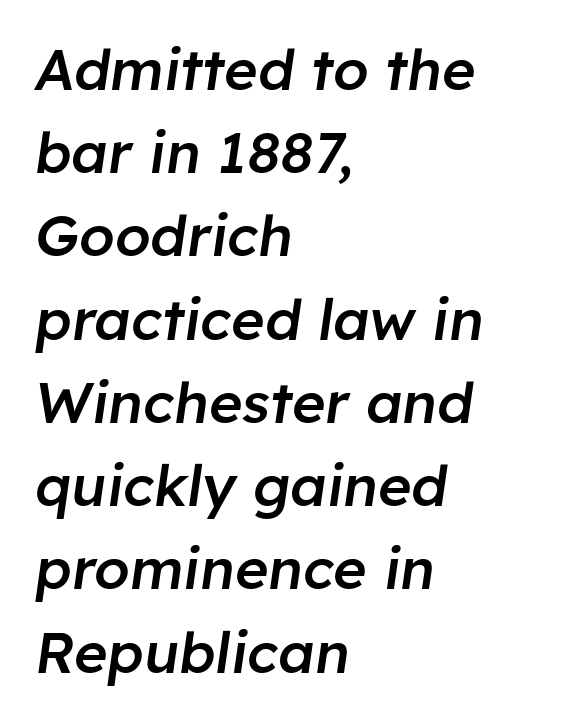
The vertical gap from one line to the next is medium. The words here are not underlined. Typeset ragged right — the left edge is the straight one. The rendering uses natural spacing where letterforms have individual widths. Honestly, the letter spacing is just normal — you wouldn't notice it. Characters are canted at an angle relative to the baseline's perpendicular.
